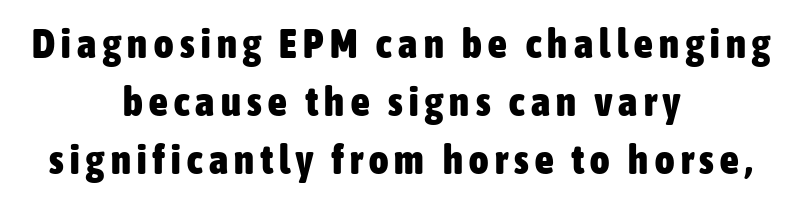
Q: Is the text bold? A: Yes.
Q: Is the text italic (slanted)? A: No, it is upright.
Q: Is the typeface a serif or a sans-serif typeface? A: Sans-serif.
Q: Is the text underlined? A: No.
Q: How is the paragraph aligned? A: Centered.
Q: Is the spacing between lines tight, normal or loose? A: Normal.
Q: Width (condensed, normal, or wide)? A: Condensed.
Q: Stroke contrast? A: Low.
Q: x-height? A: Medium.
Q: Monospaced? A: No.
